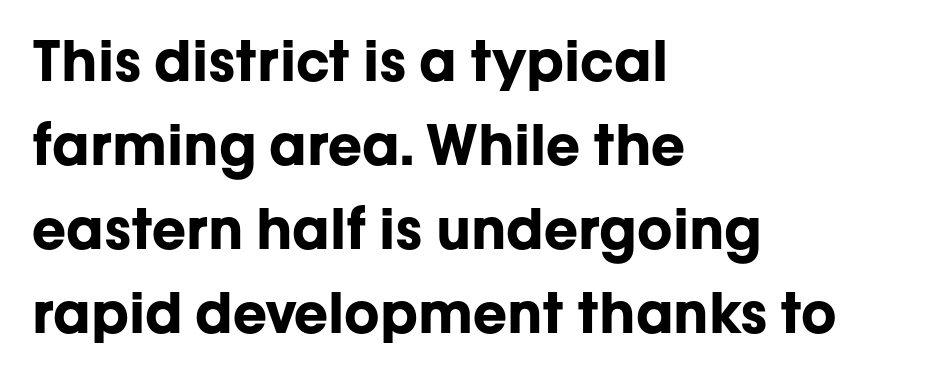
{"serif": "no", "italic": "no", "bold": "yes", "weight": "bold", "width": "normal", "stroke_contrast": "low", "x_height": "medium", "monospaced": "no", "underline": "no", "align": "left", "line_spacing": "normal", "line_spacing_ratio": 1.5, "letter_spacing": "normal", "letter_spacing_em": 0.0, "glyph_px": 56}
